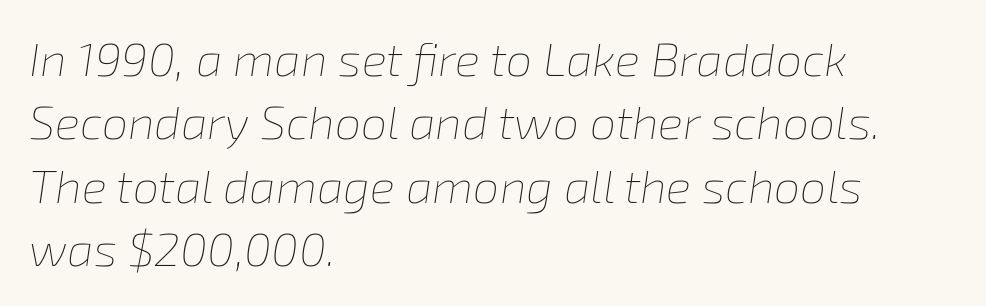
Q: Is the text bold? A: No.
Q: Is the text italic (slanted)? A: Yes, it leans right by about 8 degrees.
Q: Is the text underlined? A: No.
Q: How is the paragraph aligned? A: Left-aligned.
Q: Is the spacing between letters normal or unusually wide? A: Normal.
Q: Is the spacing between lines tight, normal or loose? A: Normal.
Q: Width (condensed, normal, or wide)? A: Normal.
Q: Stroke contrast? A: Low.
Q: x-height? A: Medium.
Q: Monospaced? A: No.
